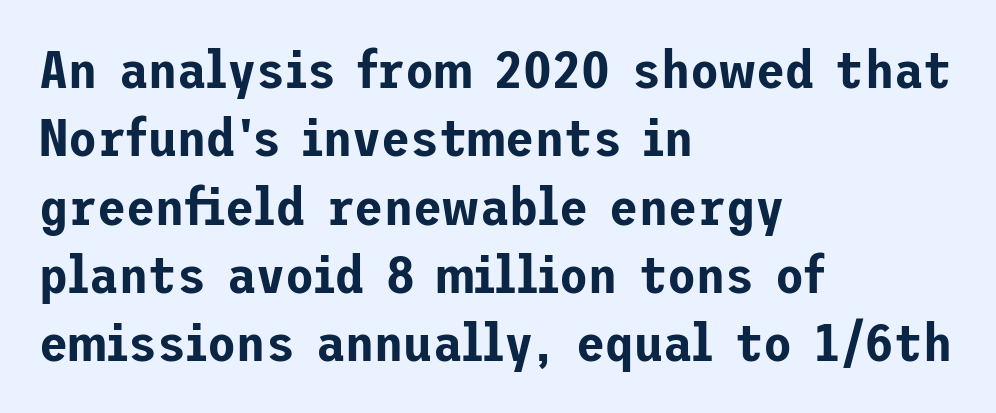
Q: Is the text italic (slanted)? A: No, it is upright.
Q: Is the typeface a serif or a sans-serif typeface? A: Sans-serif.
Q: Is the text underlined? A: No.
Q: How is the paragraph aligned? A: Left-aligned.
Q: Is the spacing between letters normal or unusually wide? A: Normal.
Q: Is the spacing between lines tight, normal or loose? A: Normal.
Q: Width (condensed, normal, or wide)? A: Normal.
Q: Stroke contrast? A: Low.
Q: x-height? A: Medium.
